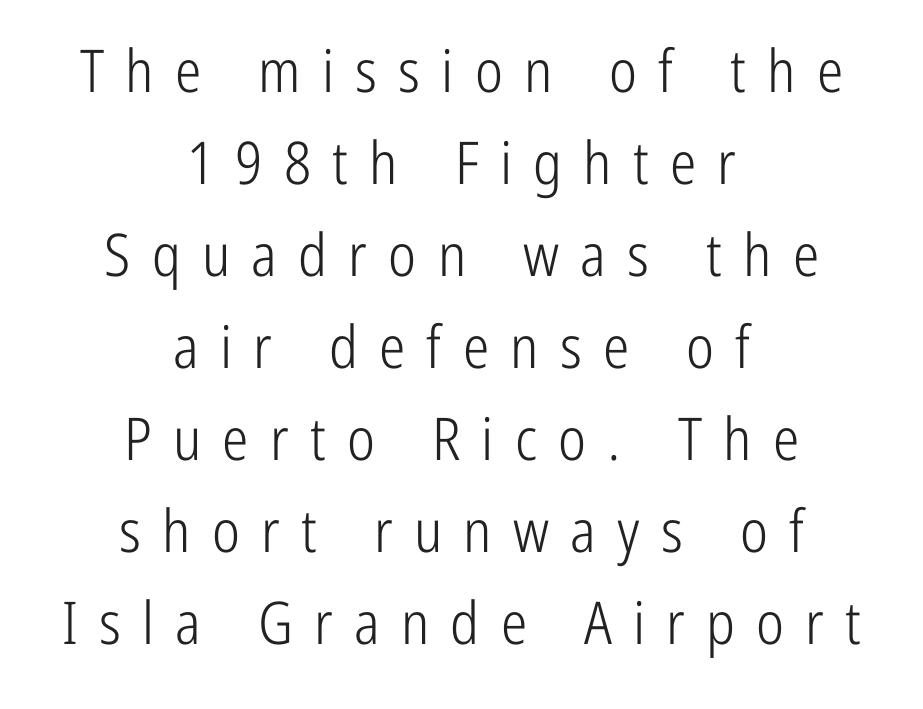
{"serif": "no", "italic": "no", "bold": "no", "weight": "light", "width": "condensed", "stroke_contrast": "low", "x_height": "medium", "monospaced": "no", "underline": "no", "align": "center", "line_spacing": "normal", "line_spacing_ratio": 1.56, "letter_spacing": "wide", "letter_spacing_em": 0.36, "glyph_px": 59}
